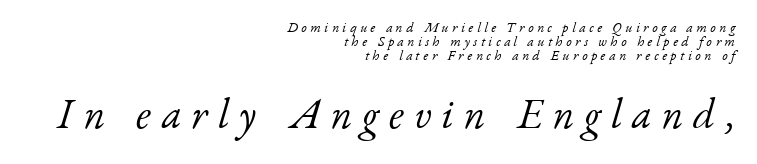
The image shows 42 px light serif type, italic (leaning right); set right-aligned, tight line spacing (1.01x), unusually wide letter spacing (+0.25 em), not underlined; the second (bottom) block is 3.0x larger; low stroke contrast and a small x-height.
